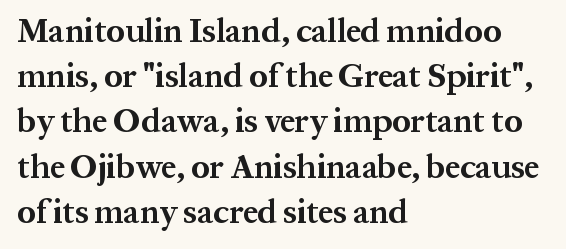
{"serif": "yes", "italic": "no", "bold": "yes", "weight": "bold", "width": "normal", "stroke_contrast": "medium", "x_height": "medium", "monospaced": "no", "underline": "no", "align": "left", "line_spacing": "normal", "line_spacing_ratio": 1.37, "letter_spacing": "normal", "letter_spacing_em": 0.0, "glyph_px": 33}
